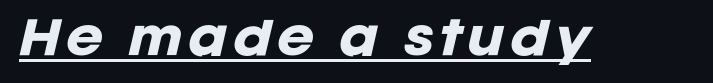
This rendering features underlined lettering. Character widths vary here, with narrow letters taking less room than wide ones. Summary of weight: heavy, a full bold. The passage shown leans; its letterforms are oblique.
